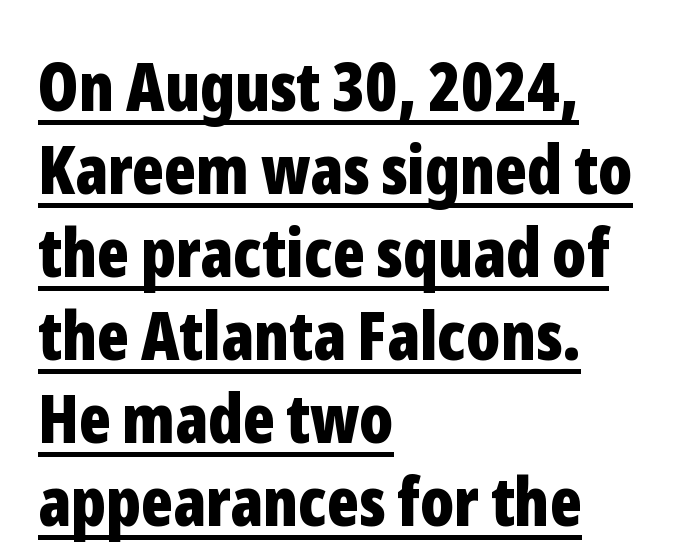
Here the designer chose a conventional face with non-uniform glyph widths. Is the letter spacing exaggerated? No — it looks like the ordinary default. Look at the bottom of the vertical strokes: they stop flat, with no serifs. What decoration does the sample have? An underline.
